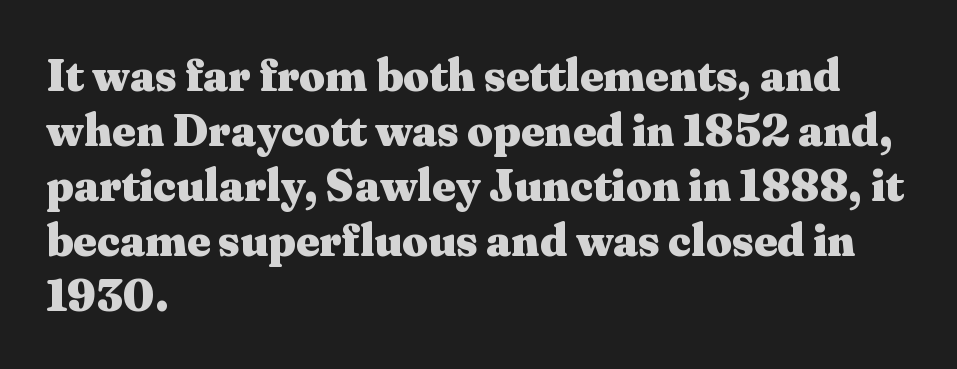
{"serif": "yes", "italic": "no", "bold": "yes", "weight": "heavy", "width": "wide", "stroke_contrast": "medium", "x_height": "medium", "monospaced": "no", "underline": "no", "align": "left", "line_spacing_ratio": 1.22, "letter_spacing": "normal", "letter_spacing_em": 0.0, "glyph_px": 45}
